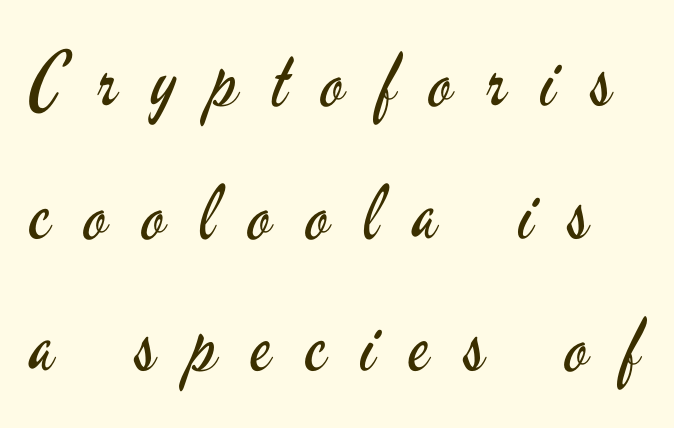
The image shows 75 px regular-weight, condensed sans-serif type; set line spacing 1.77x, unusually wide letter spacing (+0.46 em), not underlined; low stroke contrast and a small x-height.
